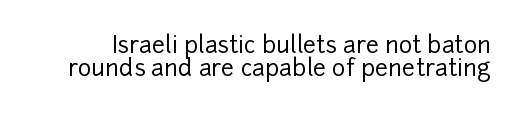
Underlining? Definitely not there. The passage shown stacks its lines with hardly any gap. What stands out about the letter spacing? Nothing — it is the standard amount. Posture: vertical.
